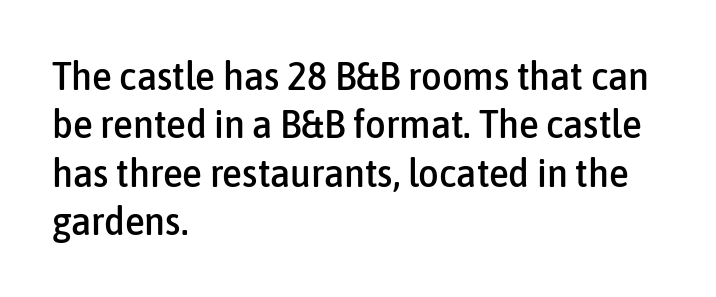
{"serif": "no", "italic": "no", "width": "condensed", "stroke_contrast": "low", "x_height": "medium", "monospaced": "no", "underline": "no", "align": "left", "line_spacing_ratio": 1.21, "letter_spacing": "normal", "letter_spacing_em": 0.0, "glyph_px": 40}
